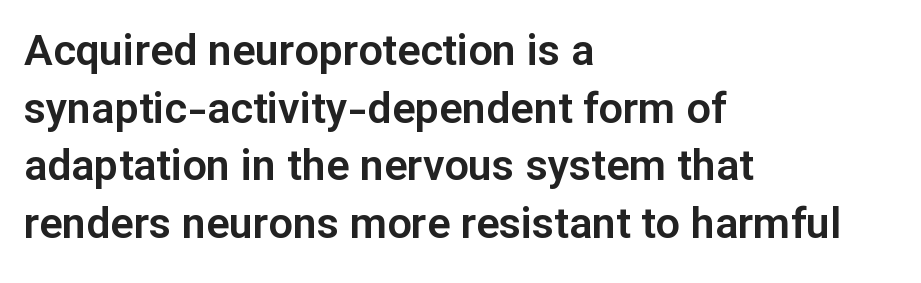
Compared with a centered layout, this one pins lines to the left instead. Examine the stroke ends and you'll find no serifs. Summary of vertical rhythm: regular, with standard interline spacing. Letters rest on an invisible, unmarked baseline. Italic: no, the glyphs are upright roman.
